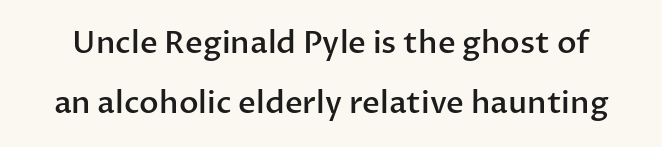
The image shows 31 px semibold sans-serif type, upright; set loose line spacing (1.92x), normal letter spacing, not underlined; low stroke contrast and a medium x-height.
